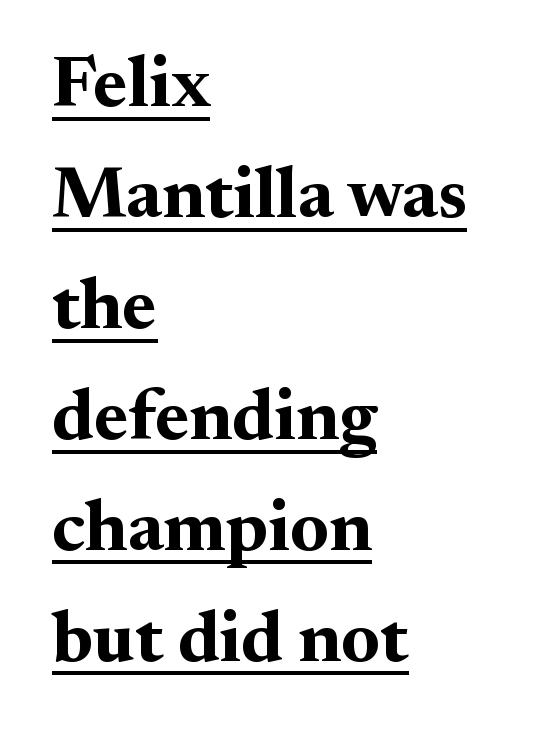
The image shows 73 px bold serif type, upright; set left-aligned, normal line spacing (1.52x), normal letter spacing, underlined; medium stroke contrast and a small x-height.
